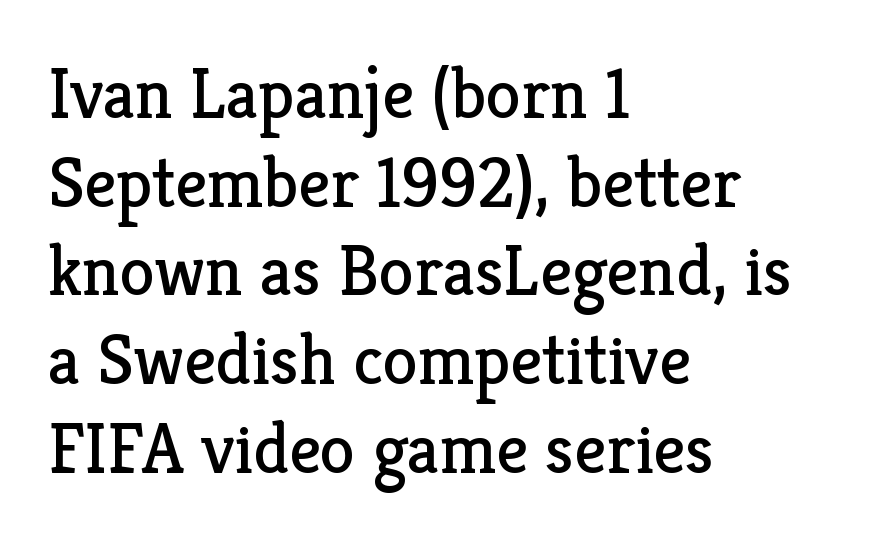
Just letters on the line, the space beneath them empty. The lines sit at an ordinary, default distance from one another. Every row of glyphs begins at an identical x-position on the left. Notice how the stems are strictly vertical — no italics here. Compared with typical body copy, the letter spacing here is the same. Letters have the restrained weight of plain body copy at most.
